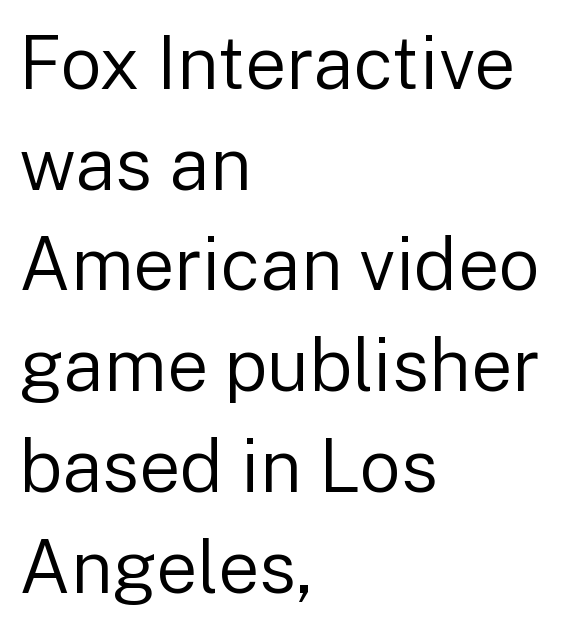
The image shows 73 px regular-weight sans-serif type, upright; set left-aligned, normal line spacing (1.38x), normal letter spacing, not underlined; low stroke contrast and a medium x-height.
